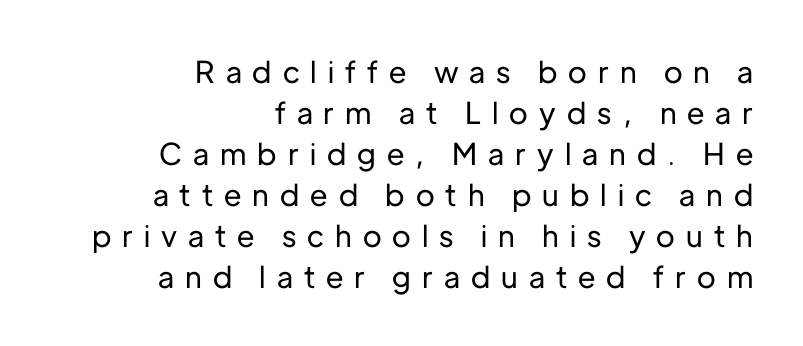
{"serif": "no", "italic": "no", "width": "normal", "stroke_contrast": "low", "x_height": "medium", "monospaced": "no", "underline": "no", "align": "right", "line_spacing": "normal", "line_spacing_ratio": 1.37, "letter_spacing": "wide", "letter_spacing_em": 0.37, "glyph_px": 30}
